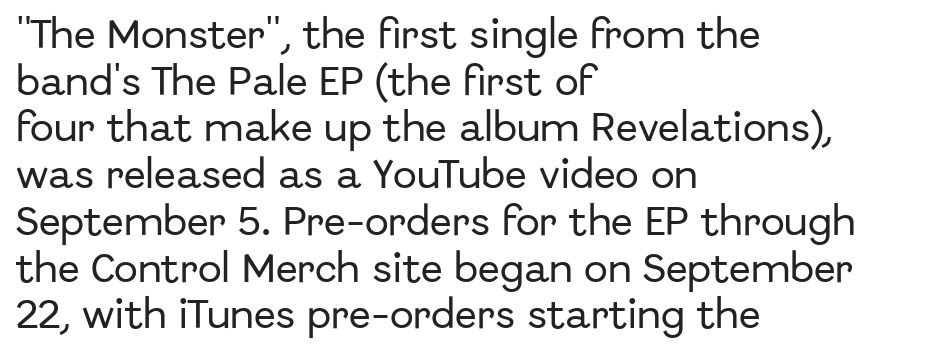
Q: Is the text italic (slanted)? A: No, it is upright.
Q: Is the typeface a serif or a sans-serif typeface? A: Sans-serif.
Q: Is the text underlined? A: No.
Q: How is the paragraph aligned? A: Left-aligned.
Q: Is the spacing between letters normal or unusually wide? A: Normal.
Q: Is the spacing between lines tight, normal or loose? A: Normal.
Q: Width (condensed, normal, or wide)? A: Normal.
Q: Stroke contrast? A: Low.
Q: x-height? A: Medium.
Q: Monospaced? A: No.
